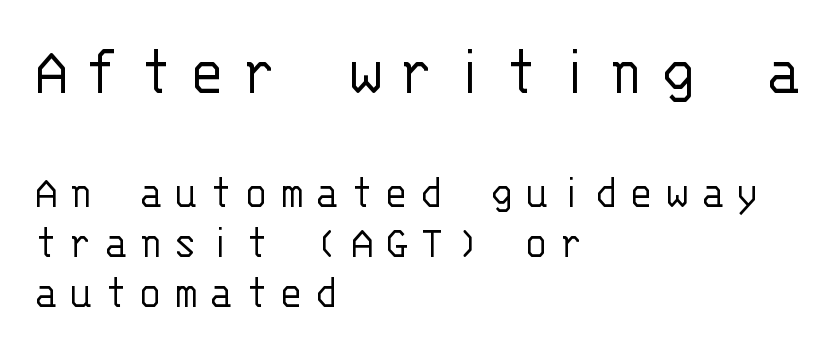
Think standard paragraph weight, or any step lighter than that. In terms of leading, this rendering errs on the cramped side. No word sits above an underline. The initial chunk of copy outweighs the following chunk in type size.
